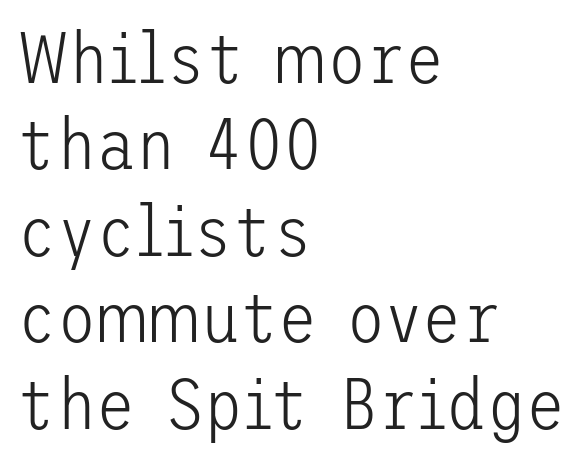
On a weight scale, this lands at 450 or below. Does the copy run flush right? No — it runs flush left. These lines keep a tight, regular rhythm from letter to letter. The glyphs in this specimen are sans serif.
